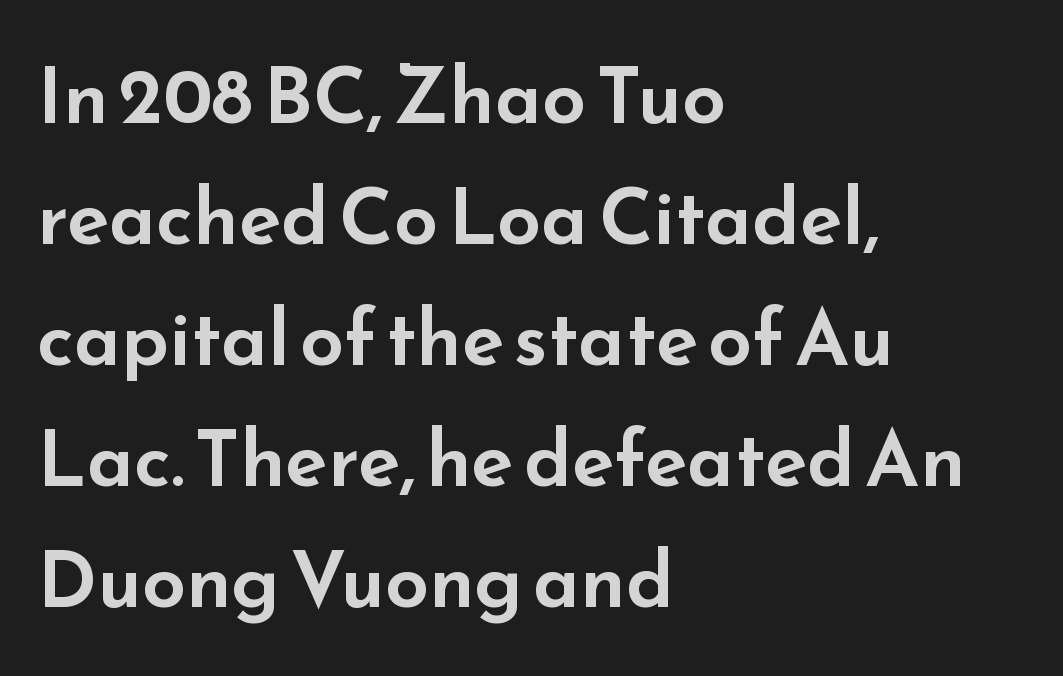
{"serif": "no", "italic": "no", "width": "wide", "stroke_contrast": "low", "x_height": "small", "monospaced": "no", "underline": "no", "align": "left", "line_spacing": "normal", "line_spacing_ratio": 1.55, "letter_spacing": "normal", "letter_spacing_em": 0.0, "glyph_px": 78}
